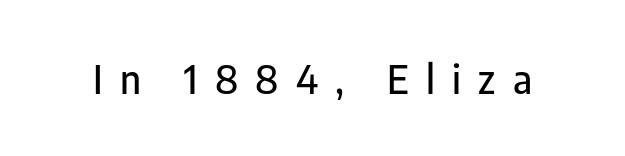
{"serif": "no", "italic": "no", "width": "condensed", "stroke_contrast": "low", "x_height": "medium", "monospaced": "no", "underline": "no", "letter_spacing": "wide", "letter_spacing_em": 0.44, "glyph_px": 39}
